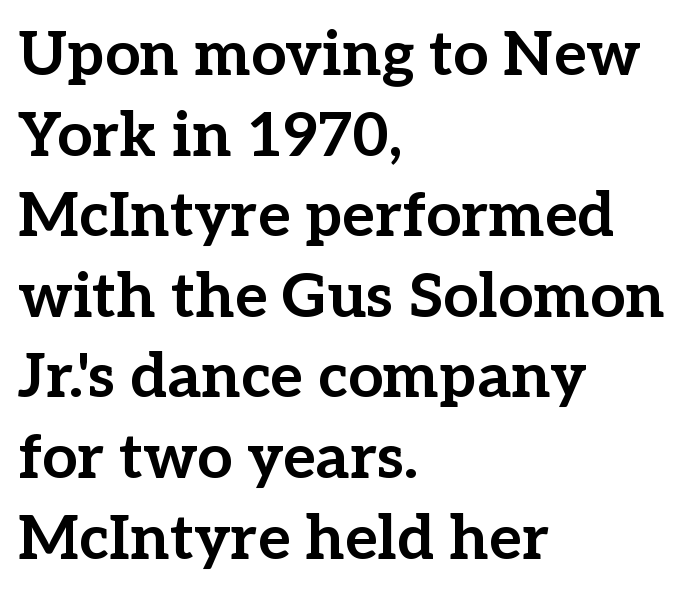
How are the letters spaced? Ordinarily, with no added tracking. Looks like regular typesetting: each glyph gets only the width it needs. The compositor pushed each line to the left boundary. Nobody drew a line under any word here.
